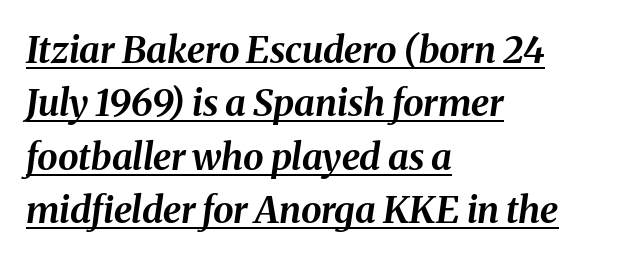
Q: Is the text bold? A: Yes.
Q: Is the text italic (slanted)? A: Yes, it leans right by about 8 degrees.
Q: Is the text underlined? A: Yes.
Q: How is the paragraph aligned? A: Left-aligned.
Q: Is the spacing between letters normal or unusually wide? A: Normal.
Q: Is the spacing between lines tight, normal or loose? A: Normal.
Q: Width (condensed, normal, or wide)? A: Normal.
Q: Stroke contrast? A: Medium.
Q: x-height? A: Medium.
Q: Monospaced? A: No.
